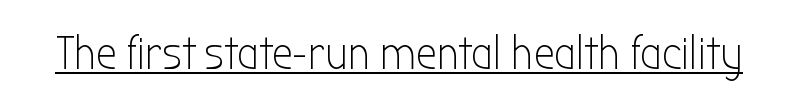
{"serif": "no", "italic": "no", "bold": "no", "weight": "light", "width": "condensed", "stroke_contrast": "low", "x_height": "medium", "monospaced": "no", "underline": "yes", "letter_spacing": "normal", "letter_spacing_em": 0.0, "glyph_px": 47}
